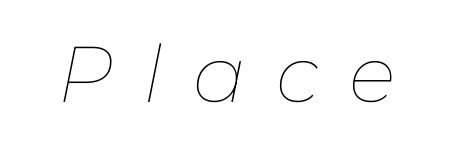
{"italic": "yes", "lean": "right", "slant_degrees": 11, "bold": "no", "weight": "thin", "width": "normal", "stroke_contrast": "low", "x_height": "medium", "monospaced": "no", "underline": "no", "letter_spacing": "wide", "letter_spacing_em": 0.38, "glyph_px": 79}
